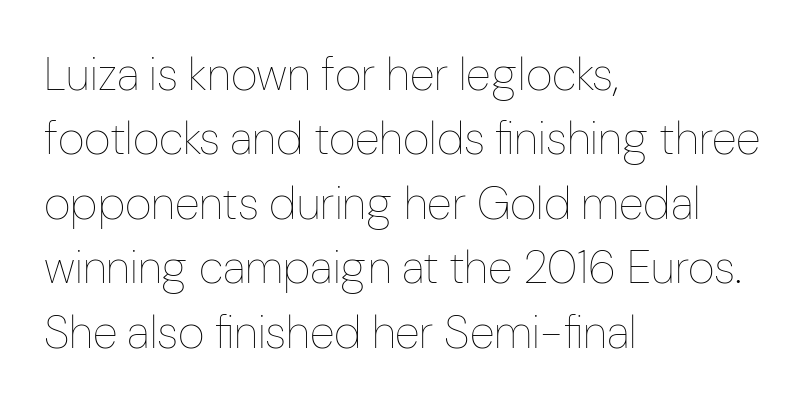
The image shows 46 px thin, condensed type, upright; set left-aligned, normal line spacing (1.4x), normal letter spacing, not underlined; low stroke contrast and a medium x-height.
